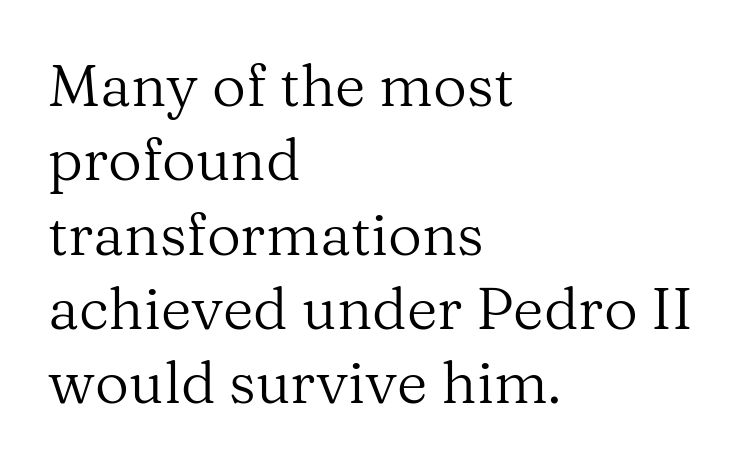
Q: Is the text bold? A: No.
Q: Is the text italic (slanted)? A: No, it is upright.
Q: Is the typeface a serif or a sans-serif typeface? A: Serif.
Q: Is the text underlined? A: No.
Q: How is the paragraph aligned? A: Left-aligned.
Q: Is the spacing between letters normal or unusually wide? A: Normal.
Q: Is the spacing between lines tight, normal or loose? A: Normal.
Q: Width (condensed, normal, or wide)? A: Normal.
Q: Stroke contrast? A: Medium.
Q: x-height? A: Medium.
Q: Monospaced? A: No.
